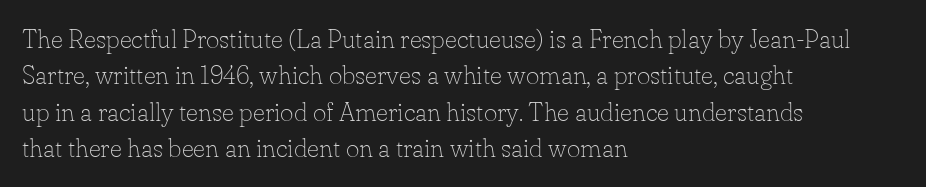
Q: Is the text bold? A: No.
Q: Is the text italic (slanted)? A: No, it is upright.
Q: Is the text underlined? A: No.
Q: How is the paragraph aligned? A: Left-aligned.
Q: Is the spacing between letters normal or unusually wide? A: Normal.
Q: Is the spacing between lines tight, normal or loose? A: Normal.
